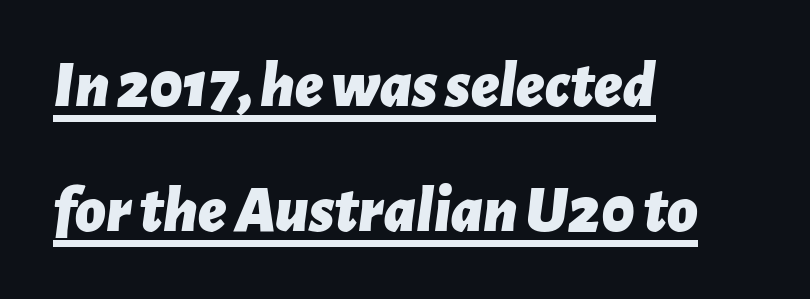
The gaps between neighbouring characters are ordinary and unremarkable. You can see a thin bar hugging the bottom of the glyphs. Every character sits at an angle, as italics do. Each new line begins a long way beneath the previous one.
